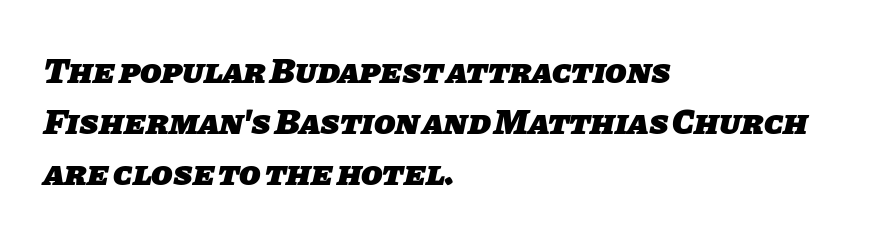
Where is the straight margin? On the left. The glyphs have the mass of a bold cut. The specimen omits any rule beneath the text block's lines. Think of a printed novel: that variable character pitch is what you see here. Successive baselines arrive at the customary interval.
